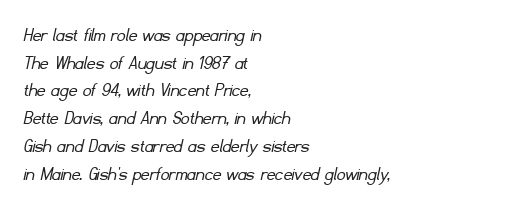
Q: Is the text bold? A: No.
Q: Is the text underlined? A: No.
Q: How is the paragraph aligned? A: Left-aligned.
Q: Is the spacing between letters normal or unusually wide? A: Normal.
Q: Is the spacing between lines tight, normal or loose? A: Normal.
